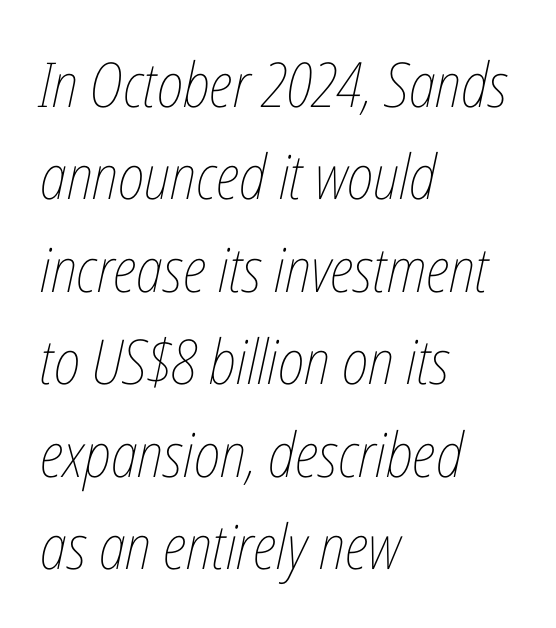
Q: Is the text bold? A: No.
Q: Is the text italic (slanted)? A: Yes, it leans right by about 12 degrees.
Q: Is the text underlined? A: No.
Q: How is the paragraph aligned? A: Left-aligned.
Q: Is the spacing between letters normal or unusually wide? A: Normal.
Q: Is the spacing between lines tight, normal or loose? A: Normal.
Q: Width (condensed, normal, or wide)? A: Condensed.
Q: Stroke contrast? A: Low.
Q: x-height? A: Medium.
Q: Monospaced? A: No.
